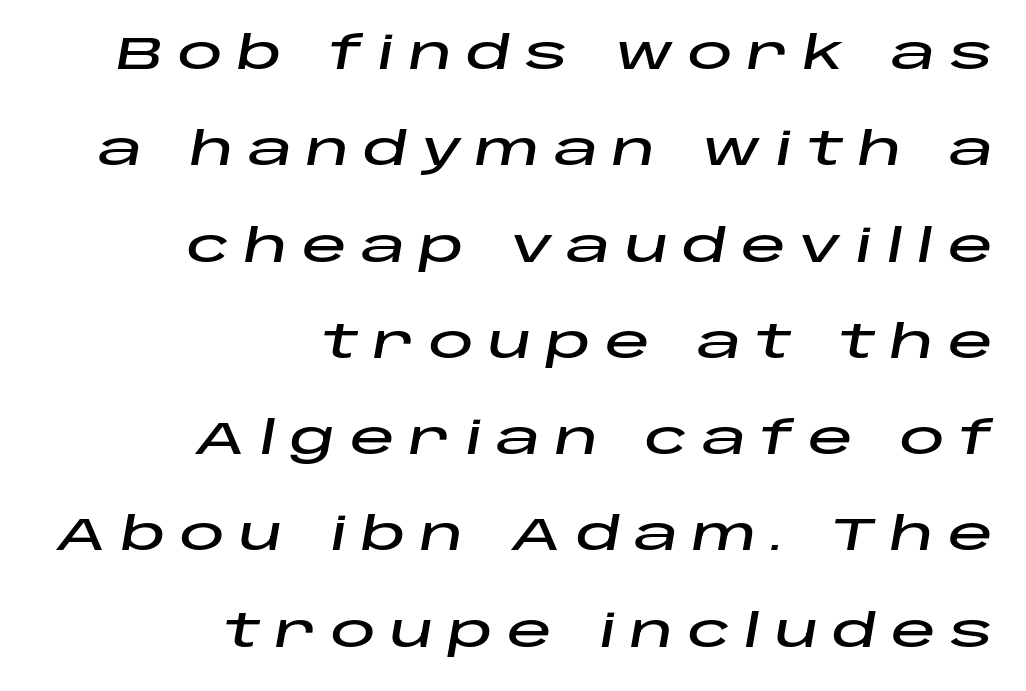
Decoration check: the copy has no underline. The passage shown stacks its lines with a broad gap. In CSS terms this would be text-align: right. Someone cranked the tracking dial way up on this one. A typesetter would call this proportional, since set widths differ per character. The text carries the slant typical of an italic or oblique font.
